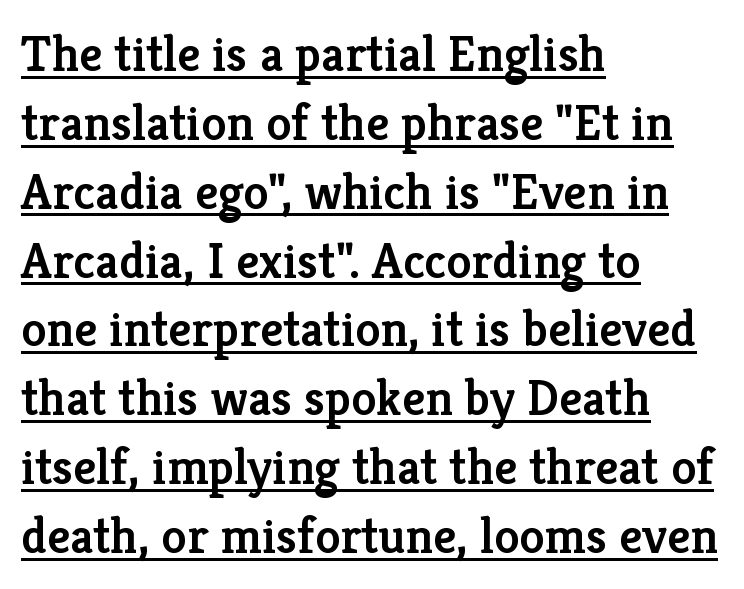
{"serif": "yes", "italic": "no", "bold": "semi", "weight": "semibold", "width": "normal", "stroke_contrast": "low", "x_height": "medium", "monospaced": "no", "underline": "yes", "align": "left", "line_spacing": "normal", "line_spacing_ratio": 1.35, "letter_spacing": "normal", "letter_spacing_em": 0.0, "glyph_px": 51}
